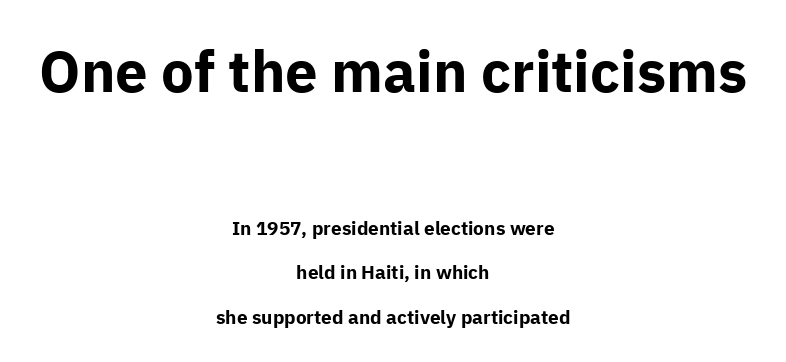
{"serif": "no", "italic": "no", "bold": "yes", "weight": "bold", "width": "normal", "stroke_contrast": "low", "x_height": "medium", "monospaced": "no", "underline": "no", "align": "center", "line_spacing": "loose", "line_spacing_ratio": 2.35, "letter_spacing": "normal", "letter_spacing_em": 0.0, "larger_block": "first", "size_ratio": 3.05, "glyph_px": 58}
